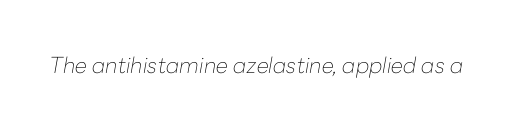
{"italic": "yes", "lean": "right", "slant_degrees": 10, "bold": "no", "underline": "no", "letter_spacing": "normal", "letter_spacing_em": 0.0, "glyph_px": 22}
